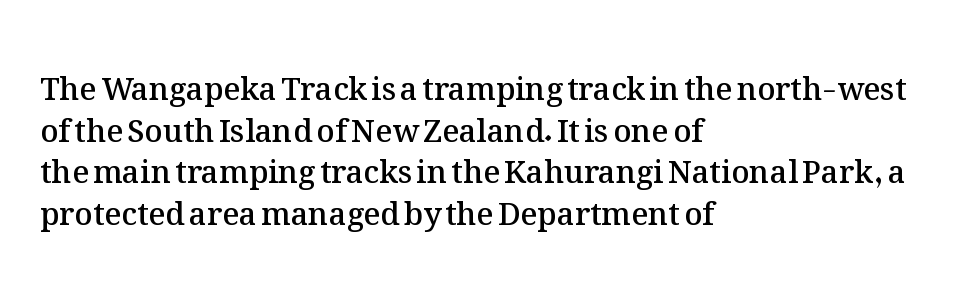
Note the varied advance widths — an 'i' is clearly narrower than an 'm'. This is the in-between weight designers call semibold or demi. Observe the ordinary spacing: letters are neighbours, not strangers. The vertical gap from one line to the next is medium. Rendered with straight, roman letterforms.
